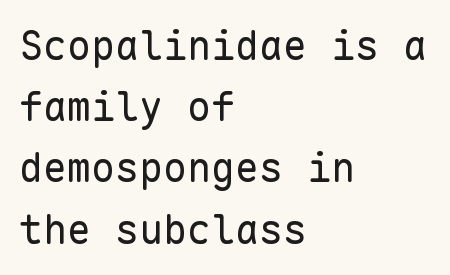
A typesetter would call this monospace, since all characters share one set width. Ascenders rise straight up at ninety degrees. Leading: standard. In CSS terms this would be text-align: left.
